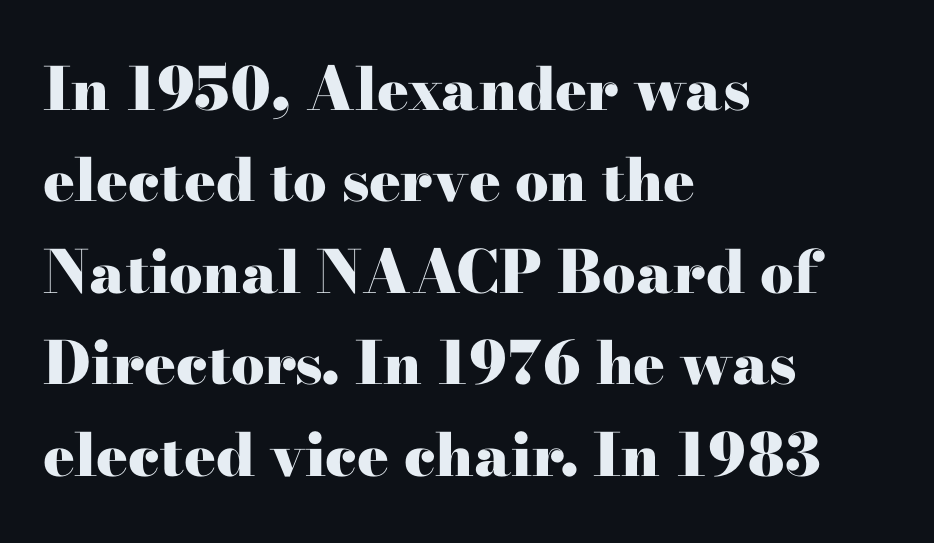
{"serif": "yes", "italic": "no", "bold": "yes", "weight": "heavy", "width": "wide", "stroke_contrast": "high", "x_height": "small", "monospaced": "no", "underline": "no", "align": "left", "line_spacing": "normal", "line_spacing_ratio": 1.55, "letter_spacing": "normal", "letter_spacing_em": 0.0, "glyph_px": 59}
